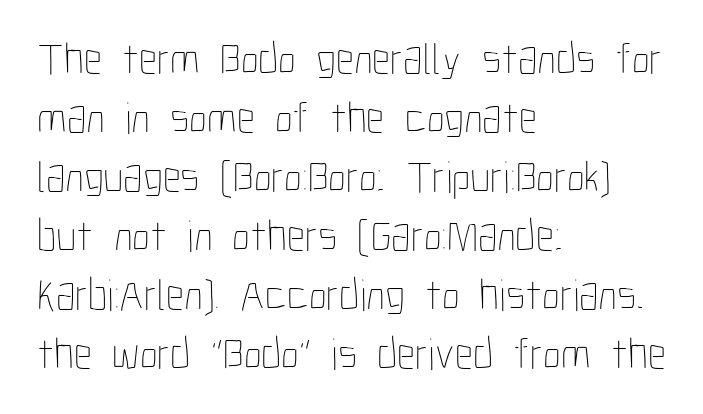
Q: Is the text bold? A: No.
Q: Is the text italic (slanted)? A: No, it is upright.
Q: Is the text underlined? A: No.
Q: How is the paragraph aligned? A: Left-aligned.
Q: Is the spacing between letters normal or unusually wide? A: Normal.
Q: Is the spacing between lines tight, normal or loose? A: Normal.
Q: Width (condensed, normal, or wide)? A: Condensed.
Q: Stroke contrast? A: Low.
Q: x-height? A: Medium.
Q: Monospaced? A: No.
